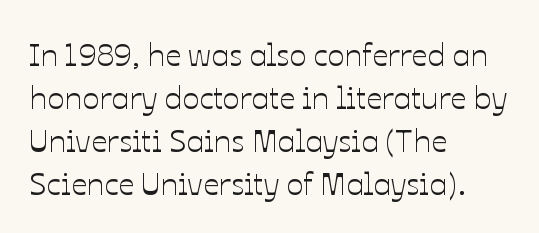
Does extra space separate the letters? No, they use regular spacing. Think of a printed novel: that variable character pitch is what you see here. Every stem runs plumb, perpendicular to the baseline. Compared with a centered layout, this one pins lines to the left instead.
